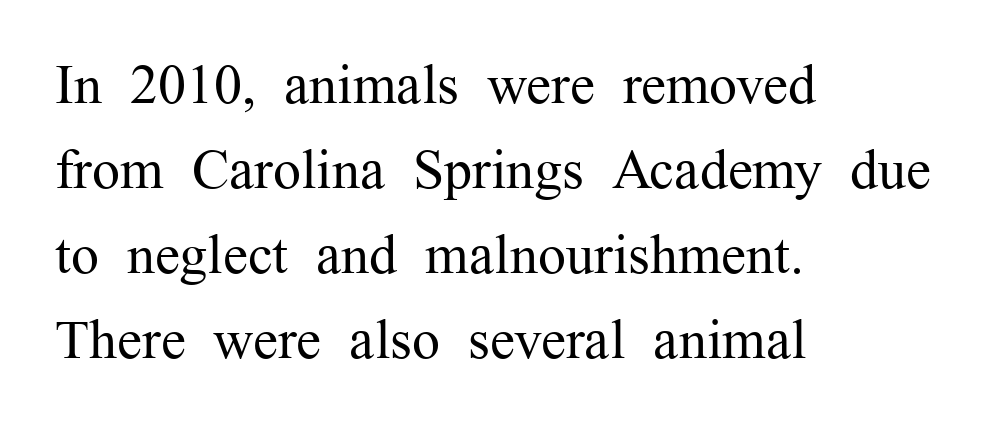
Q: Is the text bold? A: No.
Q: Is the text italic (slanted)? A: No, it is upright.
Q: Is the typeface a serif or a sans-serif typeface? A: Serif.
Q: Is the text underlined? A: No.
Q: How is the paragraph aligned? A: Left-aligned.
Q: Is the spacing between letters normal or unusually wide? A: Normal.
Q: Is the spacing between lines tight, normal or loose? A: Normal.
Q: Width (condensed, normal, or wide)? A: Normal.
Q: Stroke contrast? A: Medium.
Q: x-height? A: Medium.
Q: Monospaced? A: No.
